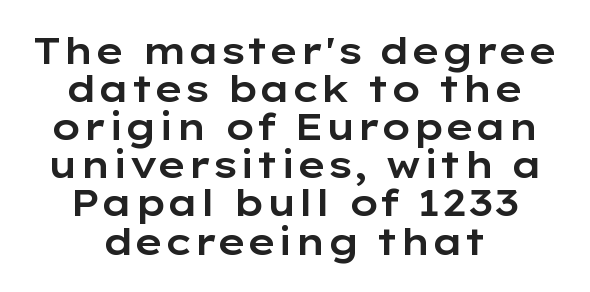
The image shows 37 px wide sans-serif type, upright; set centered, tight line spacing (1.03x), normal letter spacing, not underlined; low stroke contrast and a medium x-height.
